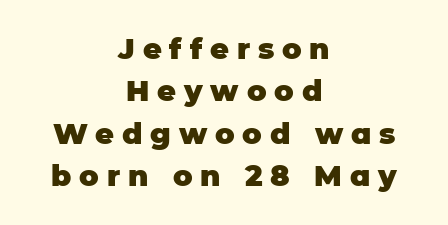
The image shows 29 px heavy sans-serif type, upright; set centered, normal line spacing (1.46x), unusually wide letter spacing (+0.27 em), not underlined; low stroke contrast and a large x-height.
